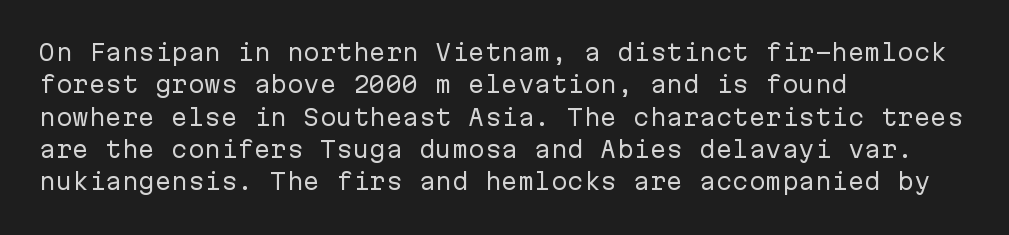
{"italic": "no", "bold": "no", "underline": "no", "align": "left", "line_spacing": "normal", "line_spacing_ratio": 1.47, "letter_spacing": "normal", "letter_spacing_em": 0.0, "glyph_px": 22}
